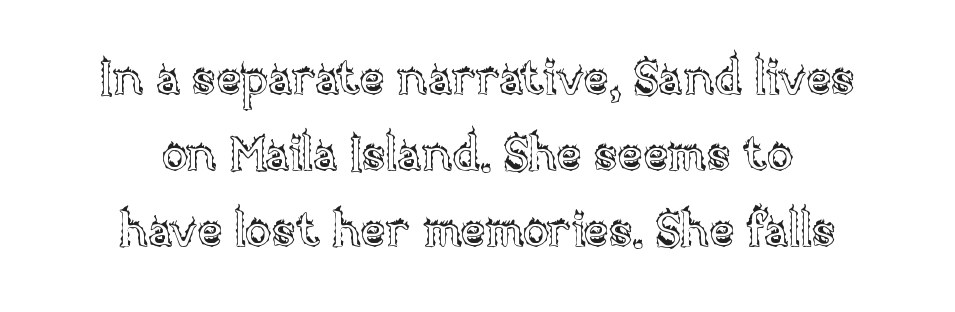
Q: Is the text italic (slanted)? A: No, it is upright.
Q: Is the text underlined? A: No.
Q: How is the paragraph aligned? A: Centered.
Q: Is the spacing between letters normal or unusually wide? A: Normal.
Q: Is the spacing between lines tight, normal or loose? A: Normal.
Q: Width (condensed, normal, or wide)? A: Normal.
Q: x-height? A: Large.
Q: Monospaced? A: No.
